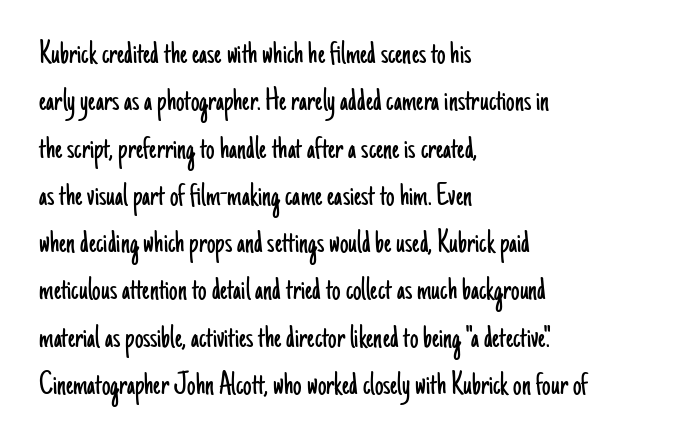
{"serif": "no", "italic": "no", "bold": "no", "weight": "light", "width": "condensed", "stroke_contrast": "low", "x_height": "small", "monospaced": "no", "underline": "no", "align": "left", "line_spacing": "normal", "line_spacing_ratio": 1.39, "letter_spacing": "normal", "letter_spacing_em": 0.0, "glyph_px": 34}
